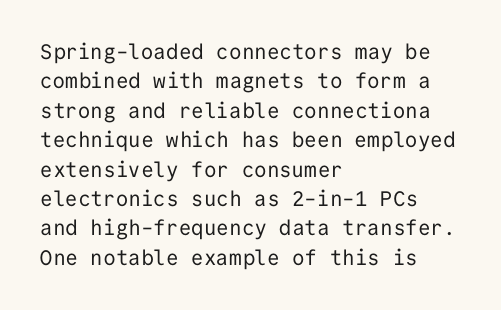
The image shows 21 px text type, upright; set left-aligned, normal line spacing (1.4x), normal letter spacing, not underlined.
